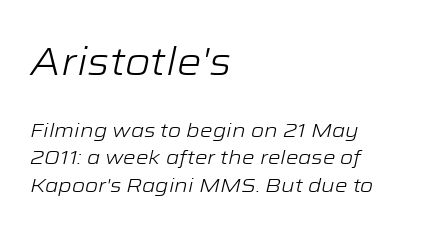
Has an underline been added? It has not. Leading matches the norm, producing a regular column. The passage shown is typed in a proportional face where columns would drift. Heaviness? Minimal to ordinary, like unemphasized prose. The passage shown has conventional tracking throughout. Rendered with sloped, italic letterforms.
